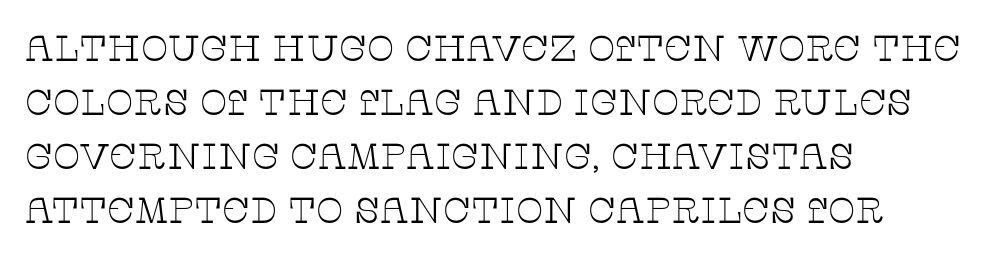
{"serif": "yes", "italic": "no", "bold": "no", "weight": "thin", "width": "wide", "stroke_contrast": "low", "x_height": "large", "monospaced": "no", "underline": "no", "align": "left", "line_spacing": "normal", "line_spacing_ratio": 1.5, "letter_spacing": "normal", "letter_spacing_em": 0.0, "glyph_px": 36}
